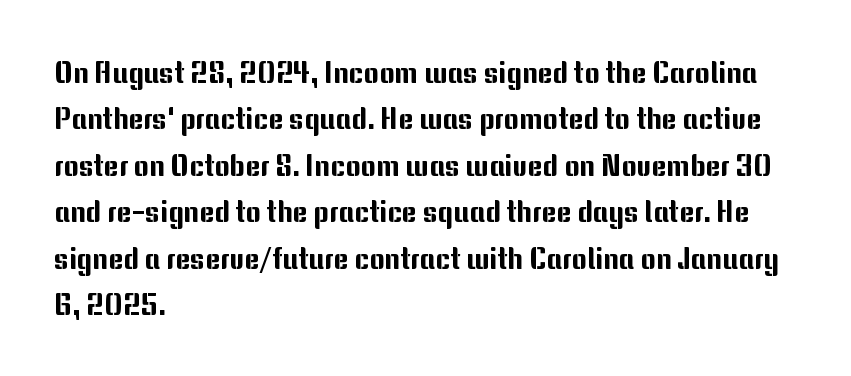
{"serif": "no", "italic": "no", "width": "normal", "stroke_contrast": "medium", "x_height": "medium", "monospaced": "no", "underline": "no", "align": "left", "line_spacing": "normal", "line_spacing_ratio": 1.6, "letter_spacing": "normal", "letter_spacing_em": 0.0, "glyph_px": 29}
